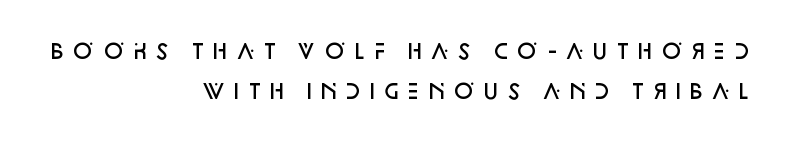
Airy leading. Ascenders rise straight up at ninety degrees. Its strokes are somewhat broadened, the hallmark of semibold type. Right-aligned paragraph, ragged on the left. Unmarked baselines from the first word to the last.
